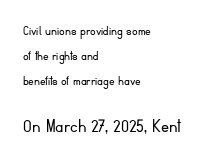
{"italic": "no", "bold": "no", "underline": "no", "align": "left", "line_spacing_ratio": 1.8, "letter_spacing": "normal", "letter_spacing_em": 0.0, "larger_block": "second", "size_ratio": 1.43, "glyph_px": 20}
